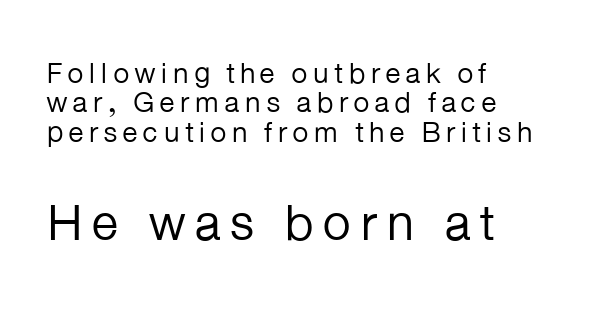
The face used here is proportionally spaced, like ordinary book or web type. One glance says dense: line gaps are narrower than usual. Whoever set this made the second block the dominant, larger element. This sample is left-justified, so line endings fall wherever the words run out.
